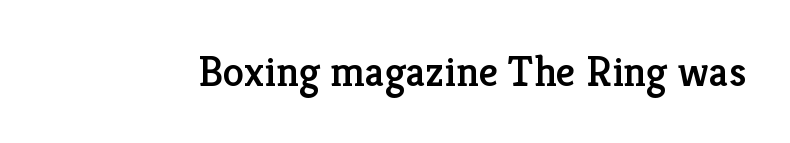
The gaps between neighbouring characters are ordinary and unremarkable. Check where the strokes stop: tiny serifs finish them off. Quick note: not italic, upright. Note the varied advance widths — an 'i' is clearly narrower than an 'm'.
